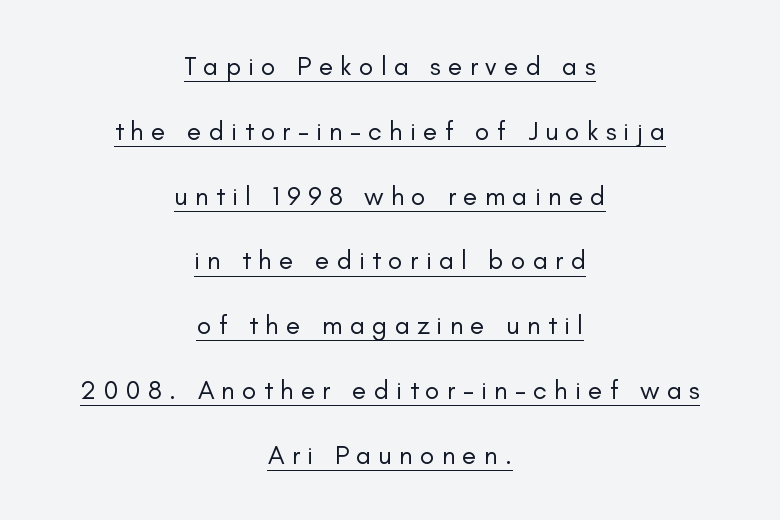
Q: Is the text bold? A: No.
Q: Is the text italic (slanted)? A: No, it is upright.
Q: Is the text underlined? A: Yes.
Q: How is the paragraph aligned? A: Centered.
Q: Is the spacing between letters normal or unusually wide? A: Unusually wide.
Q: Is the spacing between lines tight, normal or loose? A: Loose.
